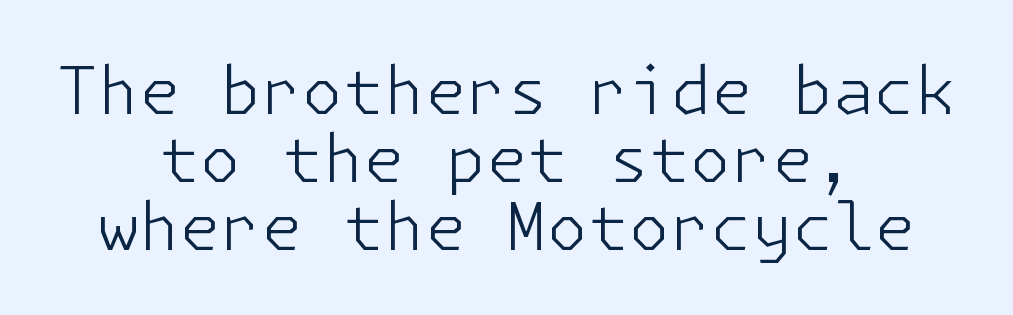
Q: Is the text bold? A: No.
Q: Is the text italic (slanted)? A: No, it is upright.
Q: Is the typeface a serif or a sans-serif typeface? A: Sans-serif.
Q: Is the text underlined? A: No.
Q: How is the paragraph aligned? A: Centered.
Q: Is the spacing between letters normal or unusually wide? A: Normal.
Q: Is the spacing between lines tight, normal or loose? A: Tight.
Q: Width (condensed, normal, or wide)? A: Normal.
Q: Stroke contrast? A: Low.
Q: x-height? A: Medium.
